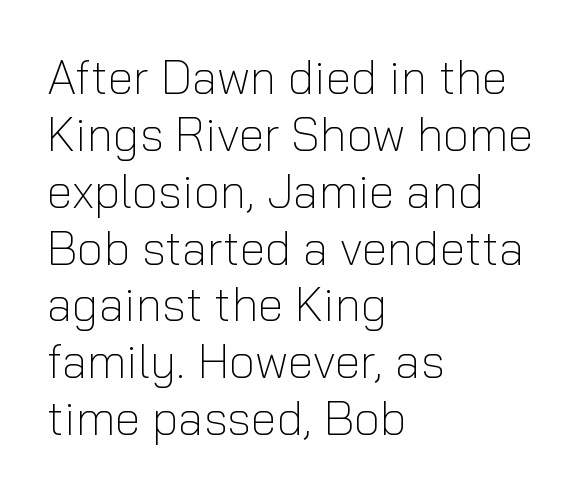
{"serif": "no", "italic": "no", "bold": "no", "weight": "light", "width": "normal", "stroke_contrast": "low", "x_height": "medium", "monospaced": "no", "underline": "no", "align": "left", "line_spacing_ratio": 1.21, "letter_spacing": "normal", "letter_spacing_em": 0.0, "glyph_px": 47}
